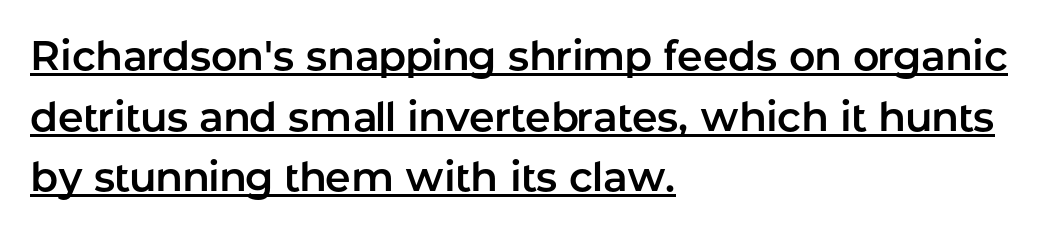
The image shows 41 px sans-serif type, upright; set left-aligned, normal line spacing (1.48x), normal letter spacing, underlined; low stroke contrast and a medium x-height.
